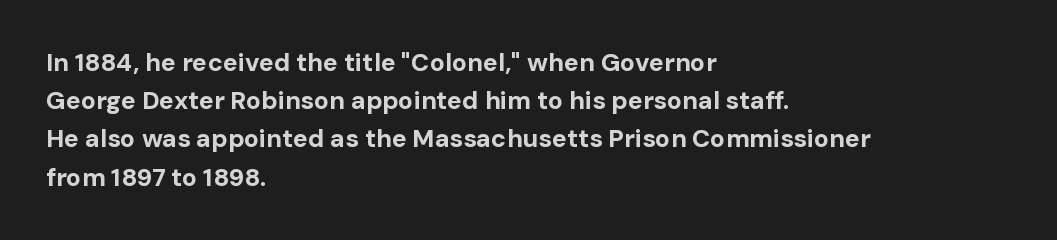
Q: Is the text bold? A: Yes.
Q: Is the text italic (slanted)? A: No, it is upright.
Q: Is the text underlined? A: No.
Q: How is the paragraph aligned? A: Left-aligned.
Q: Is the spacing between letters normal or unusually wide? A: Normal.
Q: Is the spacing between lines tight, normal or loose? A: Normal.
